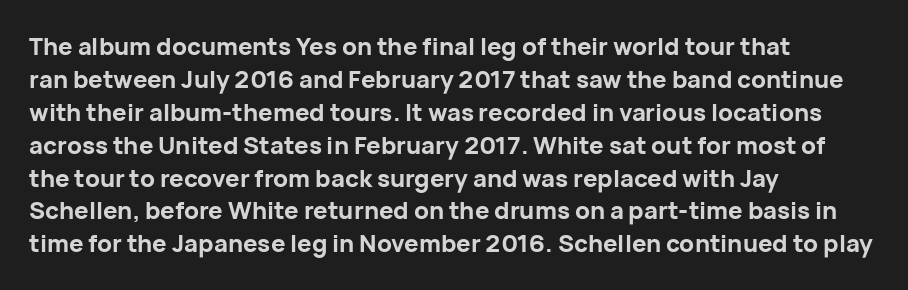
The image shows 24 px bold type, upright; set left-aligned, normal line spacing (1.37x), normal letter spacing, not underlined.
